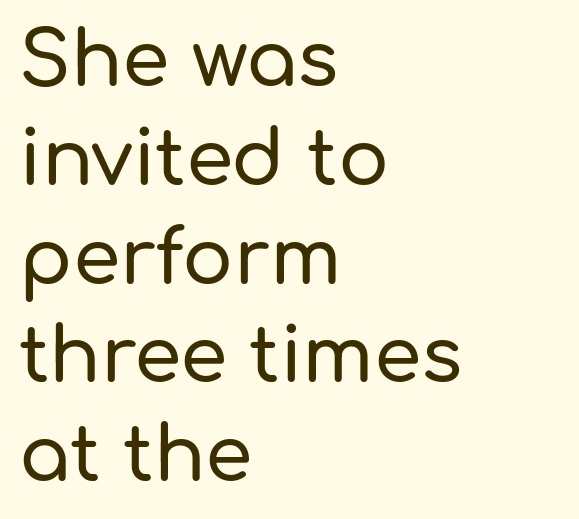
Underlining? Definitely not there. Letter spacing: default. Whoever set this chose a conventional vertical rhythm. Are there feet on the stems? There aren't — it's a sans. Characters remain perfectly vertical along every line.
